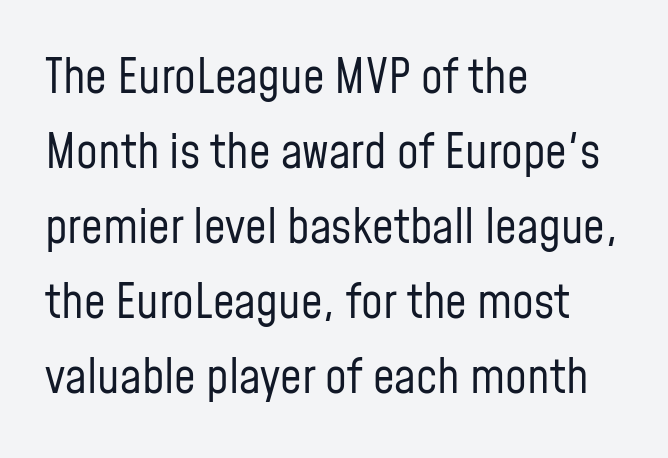
Heaviness? Minimal to ordinary, like unemphasized prose. Short note: letters normally spaced. Each new line begins a customary step beneath the previous one. Look at the bottom of the vertical strokes: they stop flat, with no serifs. Typeset ragged right — the left edge is the straight one. Think of a printed novel: that variable character pitch is what you see here.
